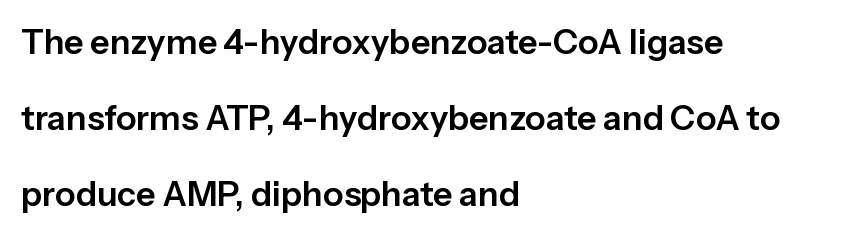
Airy leading. Observe the ordinary spacing: letters are neighbours, not strangers. The rag falls on the right side of this text block. Anything drawn beneath the words? Only blank space.
